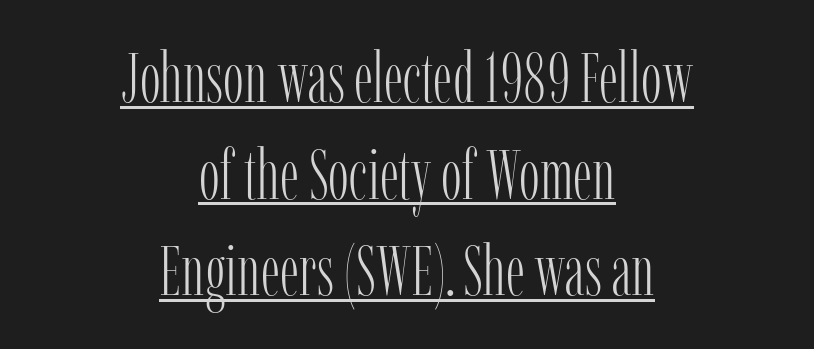
Spacing verdict: proportional, widths tailored to each character. Rendered with straight, roman letterforms. Compared with undecorated copy, this sample adds a rule below the words. Line spacing here is normal.
